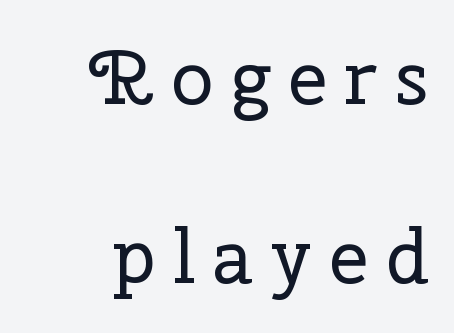
Q: Is the text bold? A: No.
Q: Is the text italic (slanted)? A: No, it is upright.
Q: Is the typeface a serif or a sans-serif typeface? A: Serif.
Q: Is the text underlined? A: No.
Q: How is the paragraph aligned? A: Right-aligned.
Q: Is the spacing between letters normal or unusually wide? A: Unusually wide.
Q: Is the spacing between lines tight, normal or loose? A: Loose.
Q: Width (condensed, normal, or wide)? A: Normal.
Q: Stroke contrast? A: Low.
Q: x-height? A: Medium.
Q: Monospaced? A: No.
